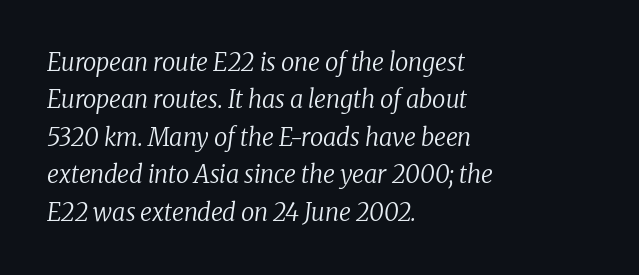
{"italic": "yes", "lean": "right", "slant_degrees": 8, "bold": "no", "underline": "no", "align": "left", "line_spacing": "normal", "line_spacing_ratio": 1.56, "letter_spacing": "normal", "letter_spacing_em": 0.0, "glyph_px": 24}
